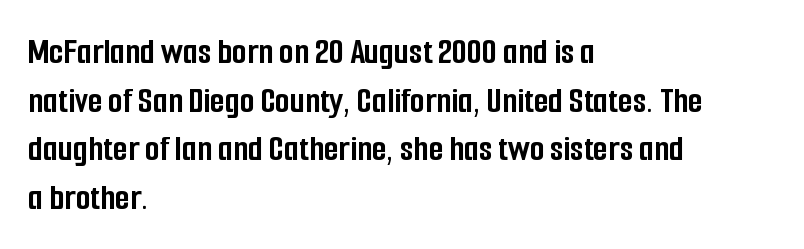
Q: Is the text bold? A: Yes.
Q: Is the text italic (slanted)? A: No, it is upright.
Q: Is the typeface a serif or a sans-serif typeface? A: Sans-serif.
Q: Is the text underlined? A: No.
Q: How is the paragraph aligned? A: Left-aligned.
Q: Is the spacing between letters normal or unusually wide? A: Normal.
Q: Is the spacing between lines tight, normal or loose? A: Normal.
Q: Width (condensed, normal, or wide)? A: Condensed.
Q: Stroke contrast? A: Low.
Q: x-height? A: Medium.
Q: Monospaced? A: No.
